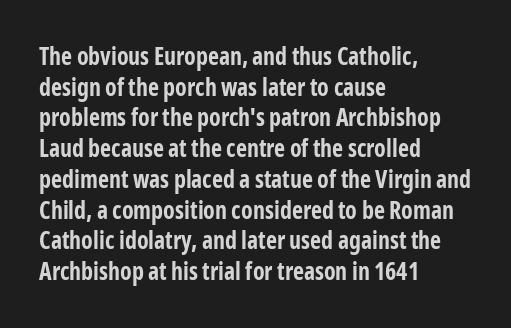
{"italic": "no", "bold": "yes", "underline": "no", "align": "left", "line_spacing": "normal", "line_spacing_ratio": 1.28, "letter_spacing": "normal", "letter_spacing_em": 0.0, "glyph_px": 24}
